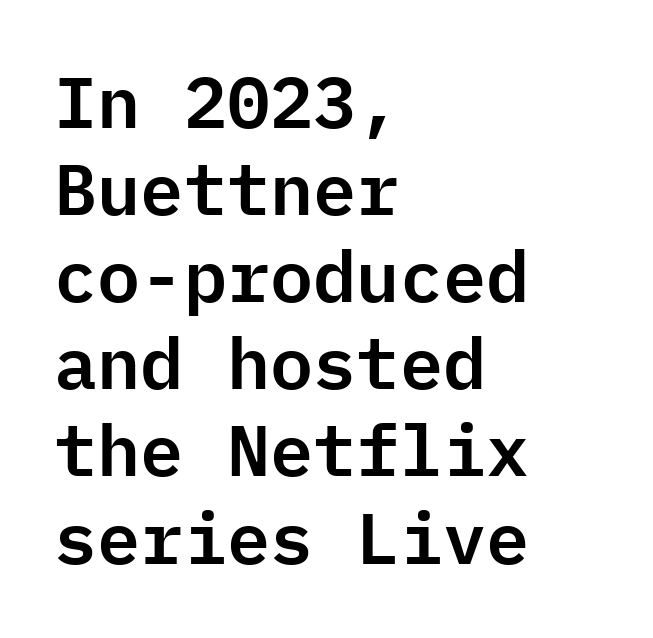
{"serif": "no", "italic": "no", "width": "normal", "stroke_contrast": "low", "x_height": "medium", "monospaced": "yes", "underline": "no", "align": "left", "line_spacing_ratio": 1.21, "letter_spacing": "normal", "letter_spacing_em": 0.0, "glyph_px": 72}
